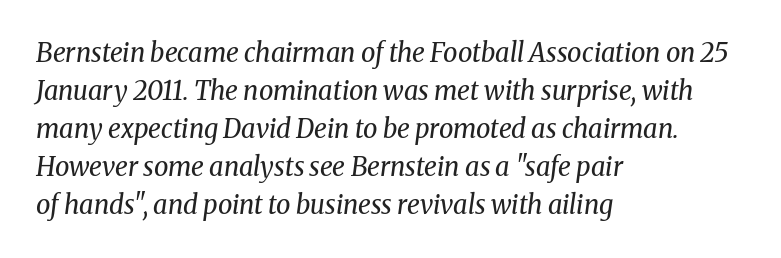
{"italic": "yes", "lean": "right", "slant_degrees": 8, "bold": "no", "underline": "no", "align": "left", "line_spacing": "normal", "line_spacing_ratio": 1.46, "letter_spacing": "normal", "letter_spacing_em": 0.0, "glyph_px": 26}
